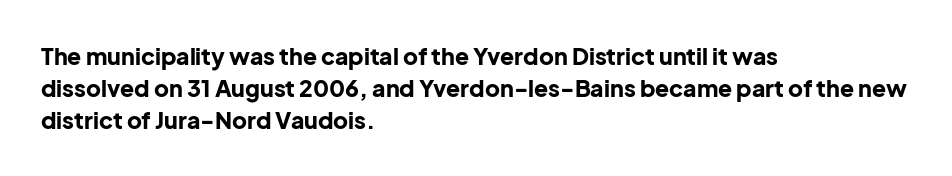
Compared with typical paragraphs, the rows here are spaced about the same. In terms of posture, this sample is upright. You'd pick this weight for a headline — it's a proper bold. Typeset ragged right — the left edge is the straight one.
